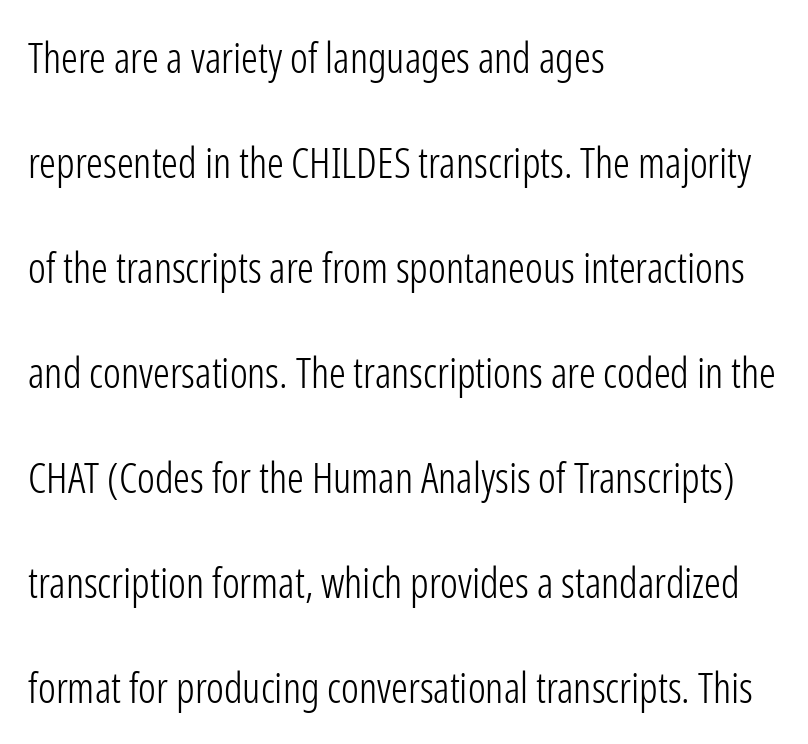
{"serif": "no", "italic": "no", "bold": "no", "weight": "light", "width": "condensed", "stroke_contrast": "low", "x_height": "medium", "monospaced": "no", "underline": "no", "align": "left", "line_spacing": "loose", "line_spacing_ratio": 2.5, "letter_spacing": "normal", "letter_spacing_em": 0.0, "glyph_px": 42}
